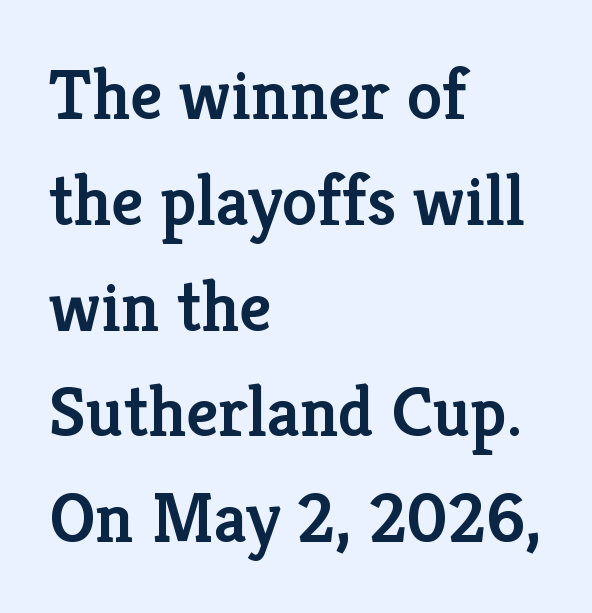
{"serif": "yes", "italic": "no", "bold": "semi", "weight": "semibold", "width": "normal", "stroke_contrast": "low", "x_height": "medium", "monospaced": "no", "underline": "no", "align": "left", "line_spacing": "normal", "line_spacing_ratio": 1.49, "letter_spacing": "normal", "letter_spacing_em": 0.0, "glyph_px": 71}
